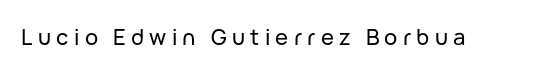
Q: Is the text italic (slanted)? A: No, it is upright.
Q: Is the text underlined? A: No.
Q: Is the spacing between letters normal or unusually wide? A: Unusually wide.
